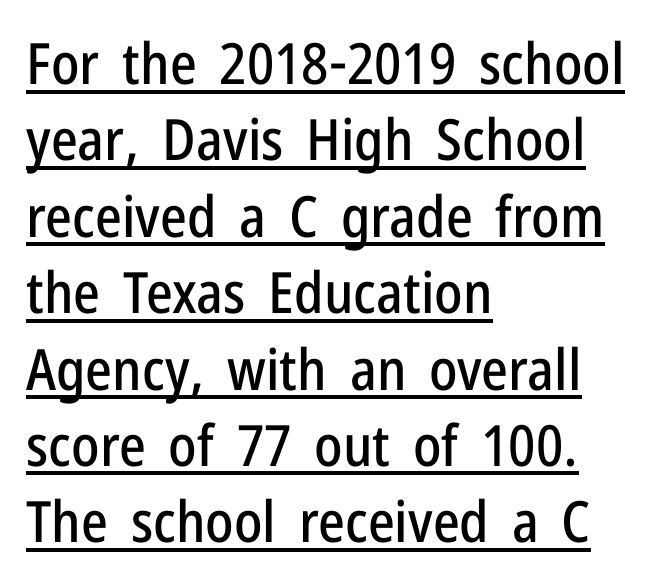
Posture: upright roman. Standard letterfit; no display-style spreading of the glyphs. The type family on display is of the sans-serif kind. Casual observation: everything's shoved over to the left.
